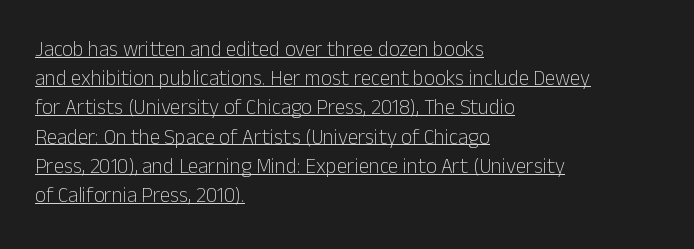
Q: Is the text bold? A: No.
Q: Is the text italic (slanted)? A: No, it is upright.
Q: Is the text underlined? A: Yes.
Q: How is the paragraph aligned? A: Left-aligned.
Q: Is the spacing between letters normal or unusually wide? A: Normal.
Q: Is the spacing between lines tight, normal or loose? A: Normal.
